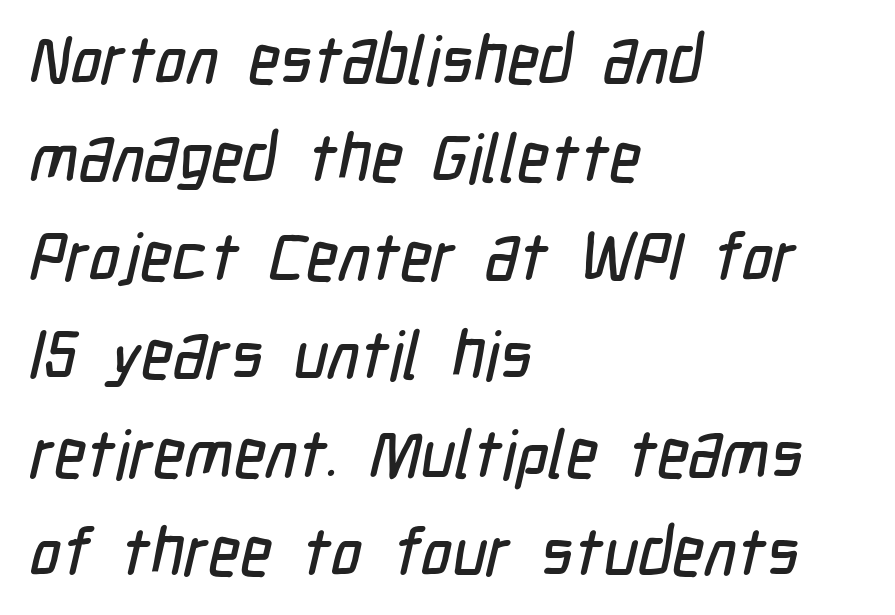
{"serif": "no", "width": "condensed", "stroke_contrast": "low", "x_height": "medium", "monospaced": "no", "underline": "no", "align": "left", "line_spacing": "normal", "line_spacing_ratio": 1.47, "letter_spacing": "normal", "letter_spacing_em": 0.0, "glyph_px": 67}
